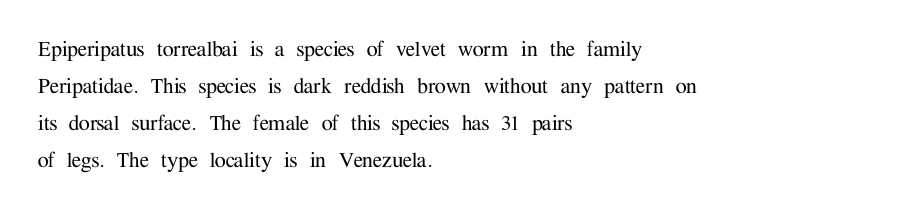
Q: Is the text italic (slanted)? A: No, it is upright.
Q: Is the text underlined? A: No.
Q: How is the paragraph aligned? A: Left-aligned.
Q: Is the spacing between letters normal or unusually wide? A: Normal.
Q: Is the spacing between lines tight, normal or loose? A: Normal.
